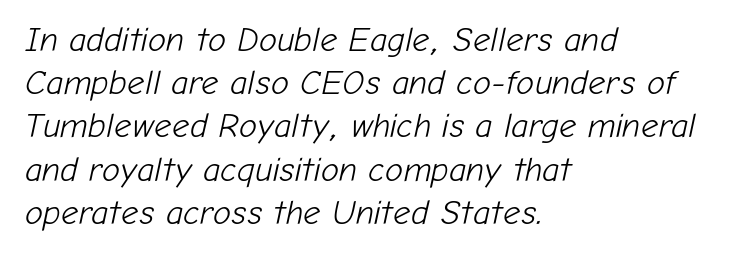
The paragraph has a hard left edge and a soft right edge. Compared with typical paragraphs, the rows here are spaced about the same. In terms of posture, this sample is oblique. Underline: absent. No chunkiness to these letters — they're not bold.
